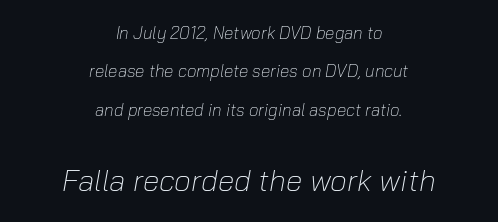
The image shows 30 px light type, italic (leaning right); set centered, loose line spacing (2.26x), normal letter spacing, not underlined; the second (bottom) block is 1.76x larger; low stroke contrast and a medium x-height.
